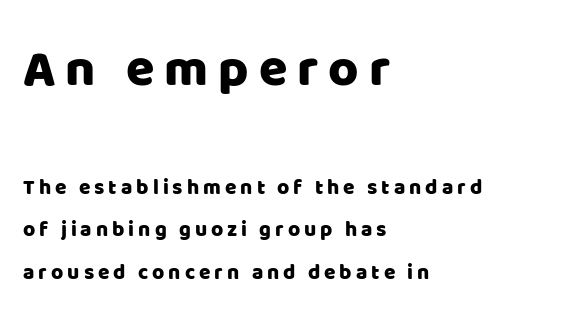
Spacing verdict: proportional, widths tailored to each character. The passage shown is not underscored anywhere. The ragged edge is on the right, which tells us the setting is flush left. Between these two stacked blocks, the higher one wins on size. This block would shrink considerably if given ordinary leading; it's expanded now.
